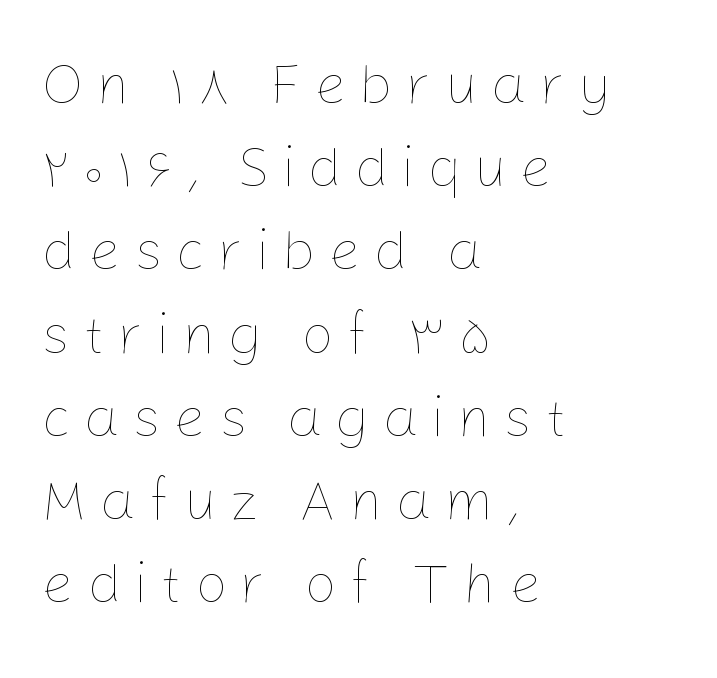
Q: Is the text bold? A: No.
Q: Is the text italic (slanted)? A: No, it is upright.
Q: Is the text underlined? A: No.
Q: How is the paragraph aligned? A: Left-aligned.
Q: Is the spacing between letters normal or unusually wide? A: Unusually wide.
Q: Is the spacing between lines tight, normal or loose? A: Normal.
Q: Width (condensed, normal, or wide)? A: Normal.
Q: Stroke contrast? A: Low.
Q: x-height? A: Medium.
Q: Monospaced? A: No.
